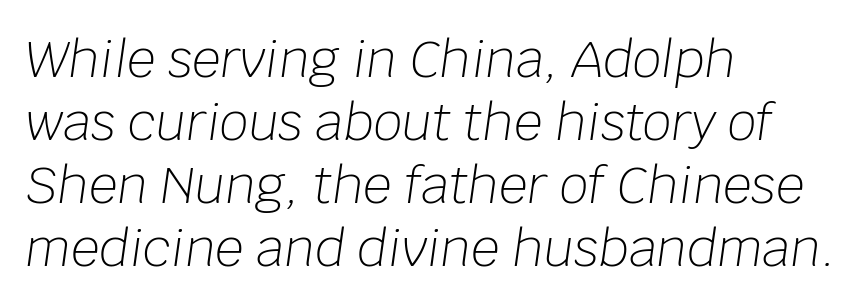
The image shows 50 px light type, italic (leaning right); set left-aligned, normal line spacing (1.26x), normal letter spacing, not underlined; low stroke contrast and a large x-height.
